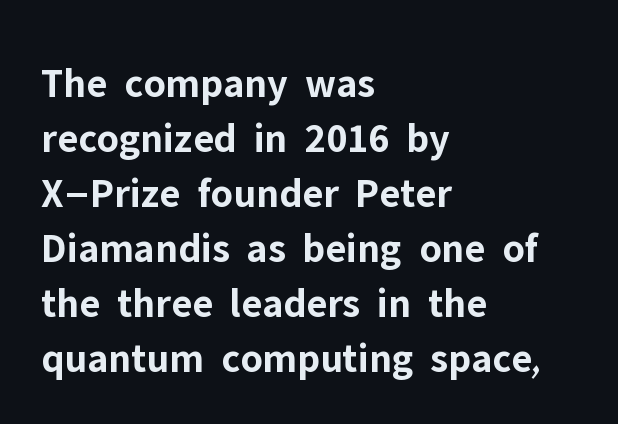
The image shows 42 px bold sans-serif type, upright; set left-aligned, normal line spacing (1.31x), normal letter spacing, not underlined; low stroke contrast and a medium x-height.
